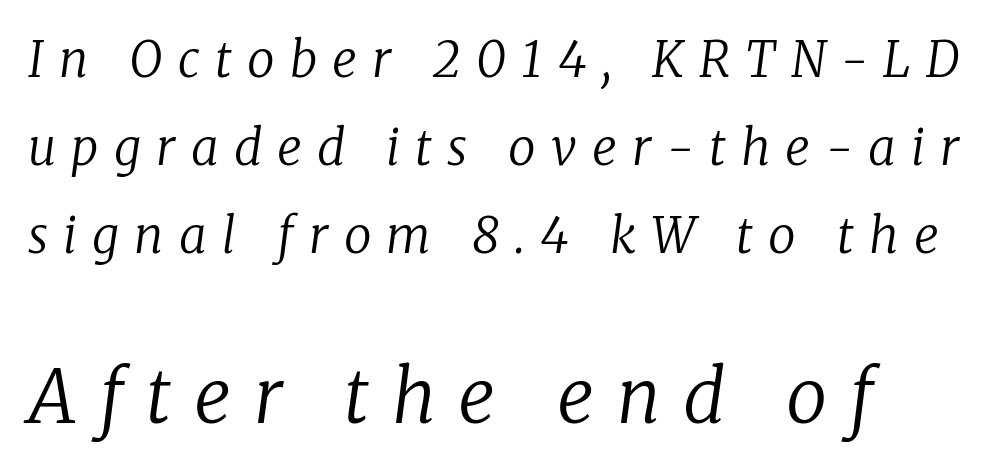
{"serif": "yes", "italic": "yes", "lean": "right", "slant_degrees": 8, "bold": "no", "weight": "regular", "width": "normal", "stroke_contrast": "low", "x_height": "medium", "monospaced": "no", "underline": "no", "align": "left", "line_spacing_ratio": 1.8, "letter_spacing": "wide", "letter_spacing_em": 0.31, "larger_block": "second", "size_ratio": 1.49, "glyph_px": 73}
